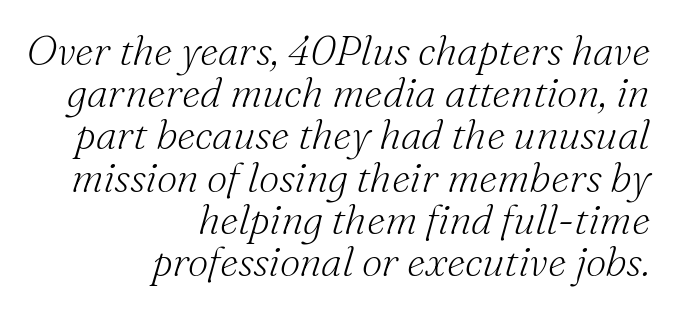
{"serif": "yes", "italic": "yes", "lean": "right", "slant_degrees": 16, "bold": "no", "weight": "light", "width": "normal", "stroke_contrast": "medium", "x_height": "small", "monospaced": "no", "underline": "no", "align": "right", "line_spacing": "tight", "line_spacing_ratio": 1.03, "letter_spacing": "normal", "letter_spacing_em": 0.0, "glyph_px": 41}
